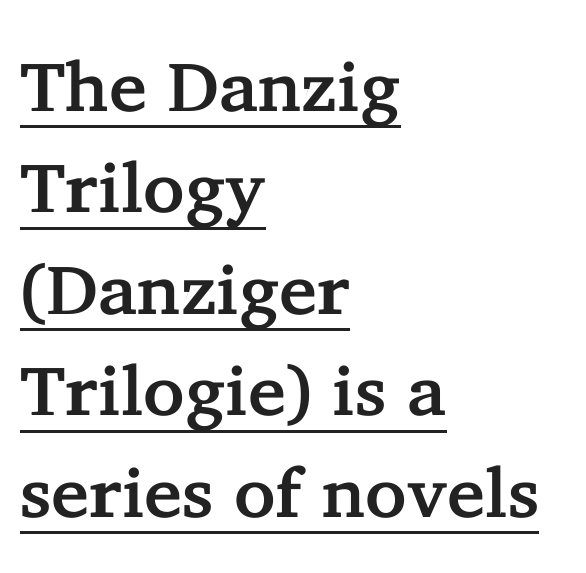
Each letter keeps its own natural width here, so spacing adapts to shape. Is the block centered? No — it sits flush against the left margin. Honestly, the row spacing looks completely unremarkable. Look at the tracking — it's just the regular setting, nothing added.
